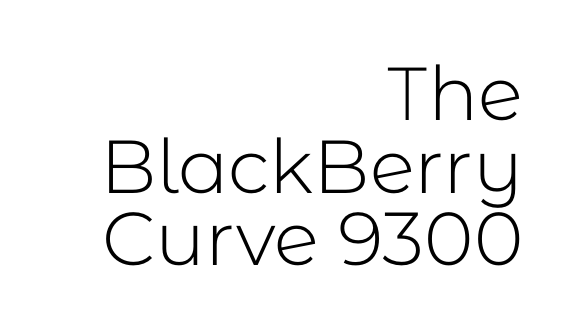
The face used here is proportionally spaced, like ordinary book or web type. The characters are drawn with everyday or finer stroke widths. Only glyphs here, with clear space below each row. Cramped leading. Caption: multi-line text, flush right, ragged left.
